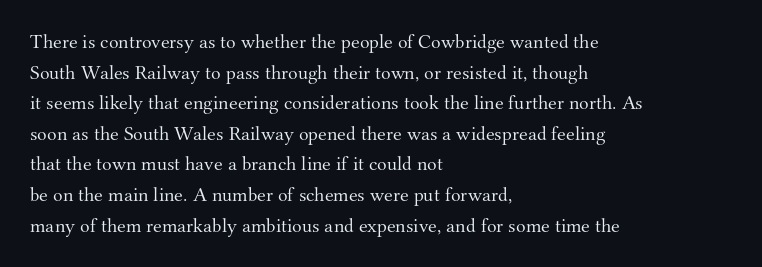
If you drew a line through each stem, it would be perfectly vertical. Students, observe: this is what conventionally led text looks like. Alignment: flush left. Decoration check: the copy has no underline.
